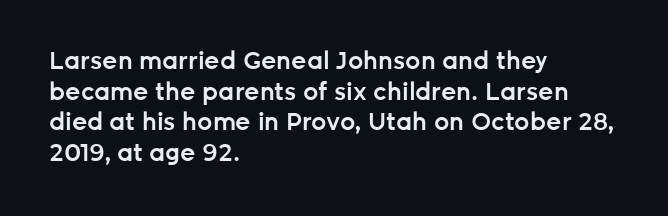
The image shows 24 px text type, upright; set left-aligned, normal line spacing (1.28x), normal letter spacing, not underlined.
